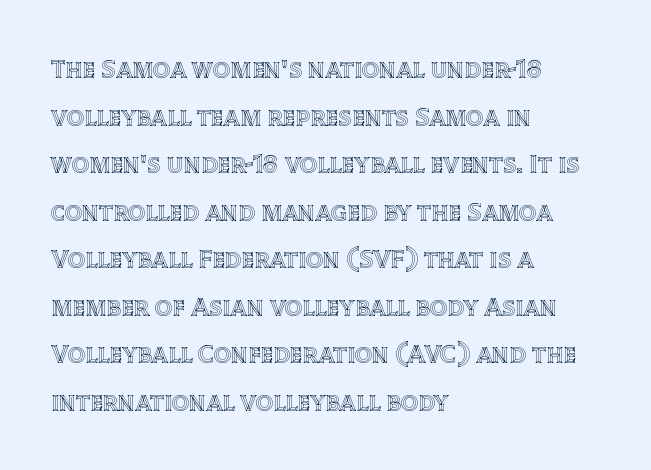
The text block is weighted toward the left margin, trailing off unevenly rightward. A bare baseline throughout the passage. The letterforms sit shoulder to shoulder at normal distance. Every stem runs plumb, perpendicular to the baseline.
